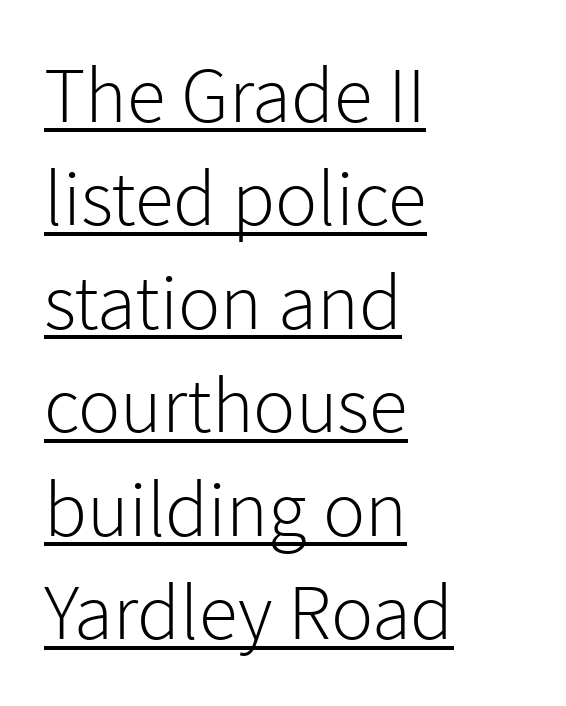
Q: Is the text bold? A: No.
Q: Is the text italic (slanted)? A: No, it is upright.
Q: Is the typeface a serif or a sans-serif typeface? A: Sans-serif.
Q: Is the text underlined? A: Yes.
Q: How is the paragraph aligned? A: Left-aligned.
Q: Is the spacing between letters normal or unusually wide? A: Normal.
Q: Is the spacing between lines tight, normal or loose? A: Normal.
Q: Width (condensed, normal, or wide)? A: Normal.
Q: x-height? A: Medium.
Q: Monospaced? A: No.
